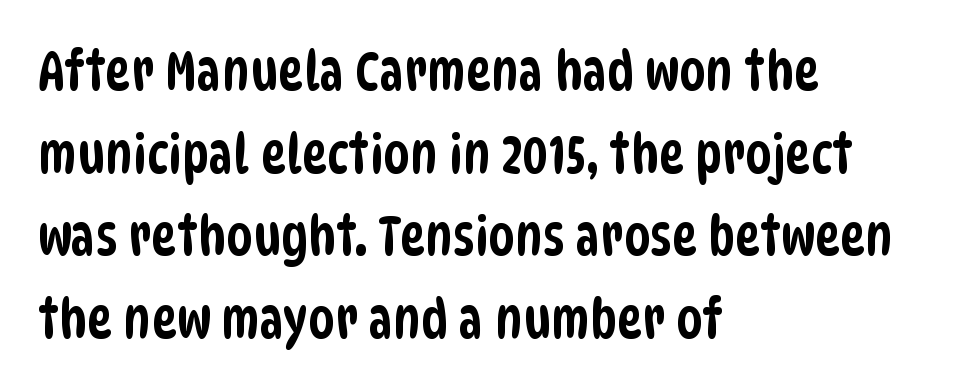
The image shows 54 px condensed sans-serif type; set left-aligned, normal line spacing (1.53x), normal letter spacing, not underlined; low stroke contrast and a large x-height.
